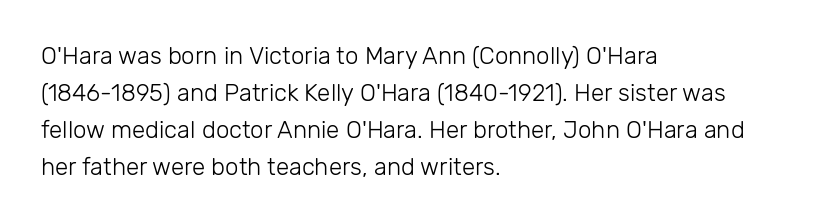
Vertical strokes here are truly vertical. Every row of glyphs begins at an identical x-position on the left. Between one letter and the next there's only the usual sliver of space. Only glyphs here, with clear space below each row.
